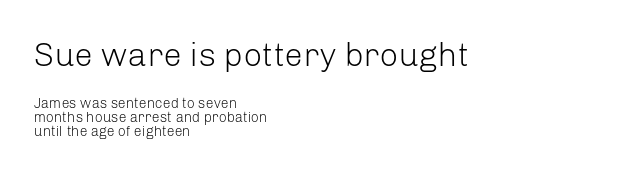
{"serif": "no", "italic": "no", "bold": "no", "weight": "light", "width": "normal", "stroke_contrast": "low", "x_height": "medium", "monospaced": "no", "underline": "no", "align": "left", "line_spacing": "tight", "line_spacing_ratio": 1.01, "letter_spacing": "normal", "letter_spacing_em": 0.0, "larger_block": "first", "size_ratio": 2.36, "glyph_px": 33}
